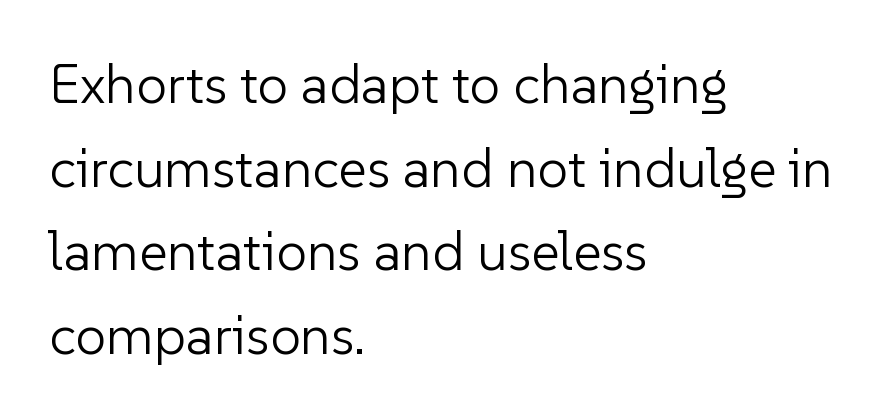
{"serif": "no", "italic": "no", "bold": "no", "weight": "light", "width": "normal", "stroke_contrast": "low", "x_height": "medium", "monospaced": "no", "underline": "no", "align": "left", "line_spacing": "normal", "line_spacing_ratio": 1.52, "letter_spacing": "normal", "letter_spacing_em": 0.0, "glyph_px": 55}
